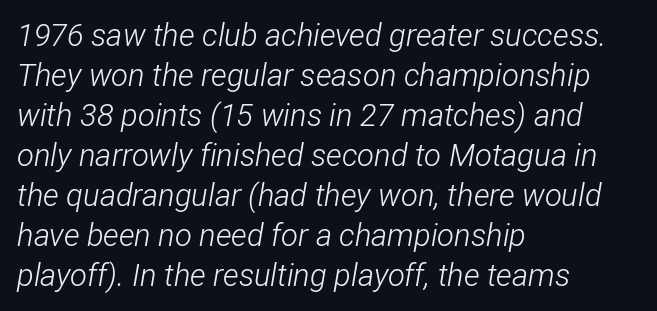
Q: Is the text bold? A: No.
Q: Is the text italic (slanted)? A: Yes, it leans right by about 12 degrees.
Q: Is the text underlined? A: No.
Q: How is the paragraph aligned? A: Left-aligned.
Q: Is the spacing between letters normal or unusually wide? A: Normal.
Q: Is the spacing between lines tight, normal or loose? A: Normal.
Q: Width (condensed, normal, or wide)? A: Condensed.
Q: Stroke contrast? A: Low.
Q: x-height? A: Medium.
Q: Monospaced? A: No.
